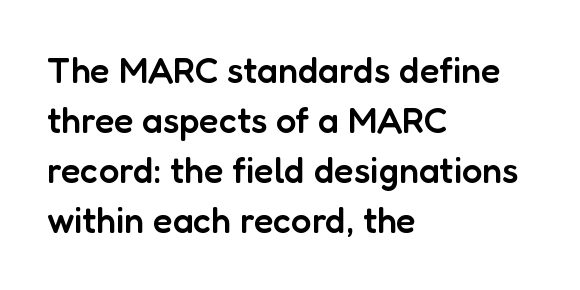
{"serif": "no", "italic": "no", "bold": "semi", "weight": "semibold", "width": "normal", "stroke_contrast": "low", "x_height": "medium", "monospaced": "no", "underline": "no", "align": "left", "line_spacing": "normal", "line_spacing_ratio": 1.39, "letter_spacing": "normal", "letter_spacing_em": 0.0, "glyph_px": 36}
